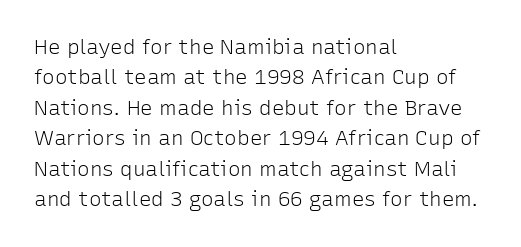
The image shows 21 px text type, upright; set left-aligned, normal line spacing (1.45x), normal letter spacing, not underlined.
